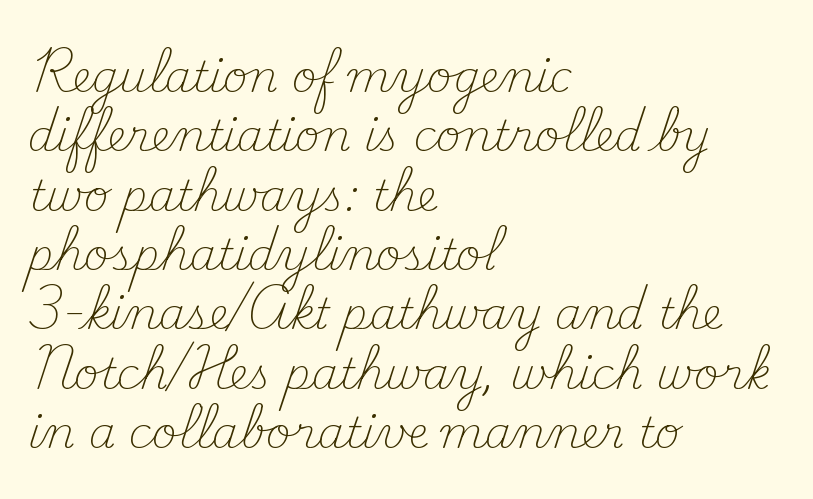
{"serif": "yes", "bold": "no", "weight": "light", "width": "normal", "stroke_contrast": "medium", "x_height": "small", "monospaced": "no", "underline": "no", "align": "left", "line_spacing": "normal", "line_spacing_ratio": 1.38, "letter_spacing": "normal", "letter_spacing_em": 0.0, "glyph_px": 43}
